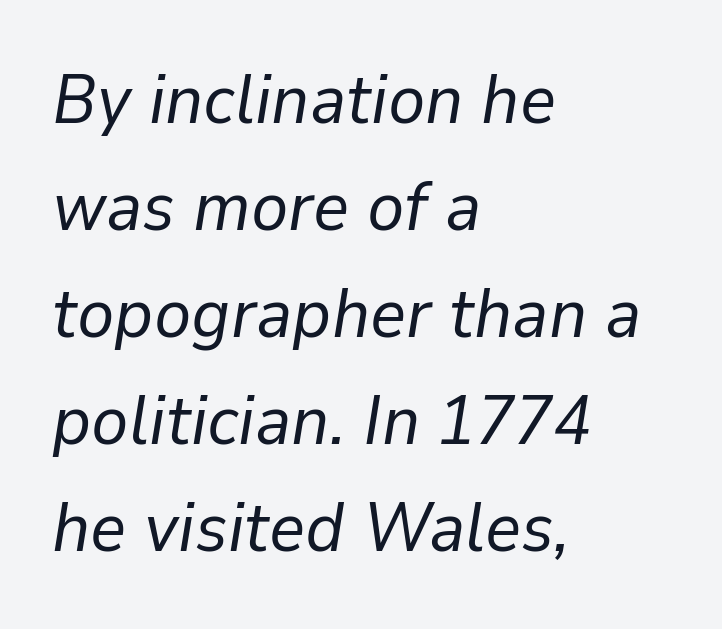
The image shows 70 px regular-weight type, italic (leaning right); set left-aligned, normal line spacing (1.53x), normal letter spacing, not underlined; low stroke contrast and a medium x-height.
